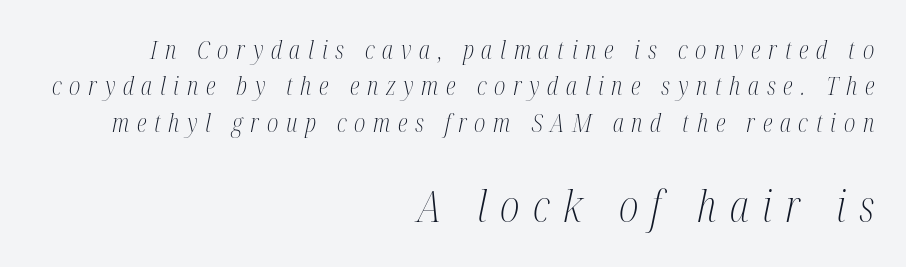
The image shows 43 px light, condensed serif type, italic (leaning right); set right-aligned, normal line spacing (1.46x), unusually wide letter spacing (+0.31 em), not underlined; the second (bottom) block is 1.72x larger; medium stroke contrast and a medium x-height.
